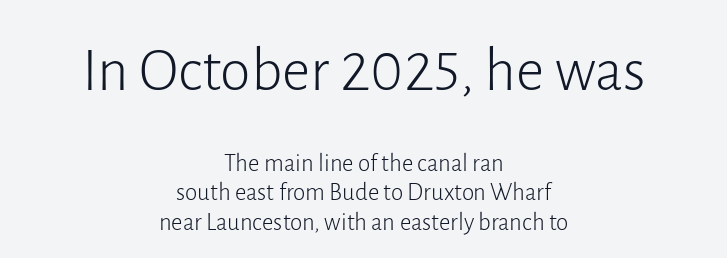
{"serif": "no", "italic": "no", "bold": "no", "weight": "light", "width": "normal", "stroke_contrast": "low", "x_height": "medium", "monospaced": "no", "underline": "no", "align": "center", "line_spacing_ratio": 1.17, "letter_spacing": "normal", "letter_spacing_em": 0.0, "larger_block": "first", "size_ratio": 2.48, "glyph_px": 62}
